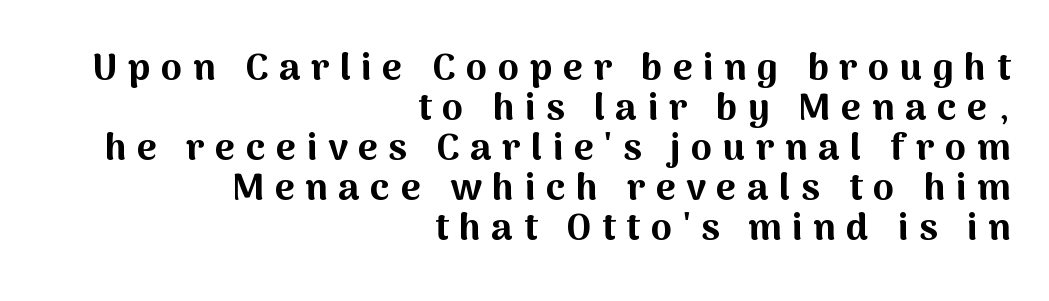
{"serif": "no", "italic": "no", "bold": "yes", "weight": "bold", "width": "normal", "stroke_contrast": "medium", "x_height": "medium", "monospaced": "no", "underline": "no", "align": "right", "line_spacing": "tight", "line_spacing_ratio": 1.05, "letter_spacing": "wide", "letter_spacing_em": 0.28, "glyph_px": 38}
